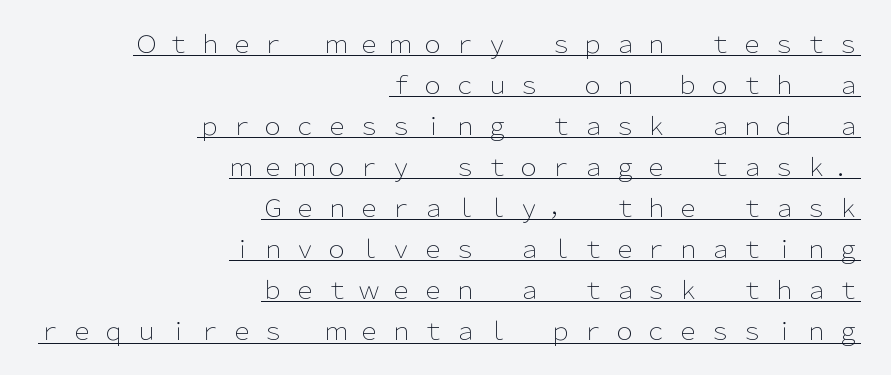
The image shows 24 px text type, upright; set right-aligned, line spacing 1.71x, unusually wide letter spacing (+0.33 em), underlined.
